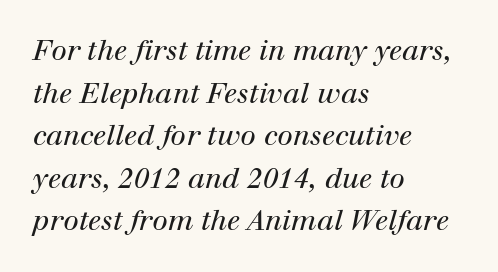
The setting favours the left margin, as ordinary paragraphs usually do. Every character sits at an angle, as italics do. Leading: standard. Letters rest on an invisible, unmarked baseline.
